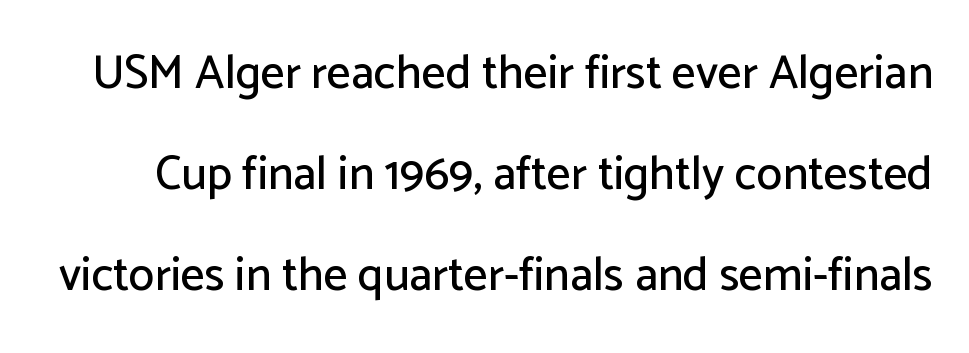
The image shows 47 px sans-serif type, upright; set loose line spacing (2.15x), normal letter spacing, not underlined; low stroke contrast and a medium x-height.
